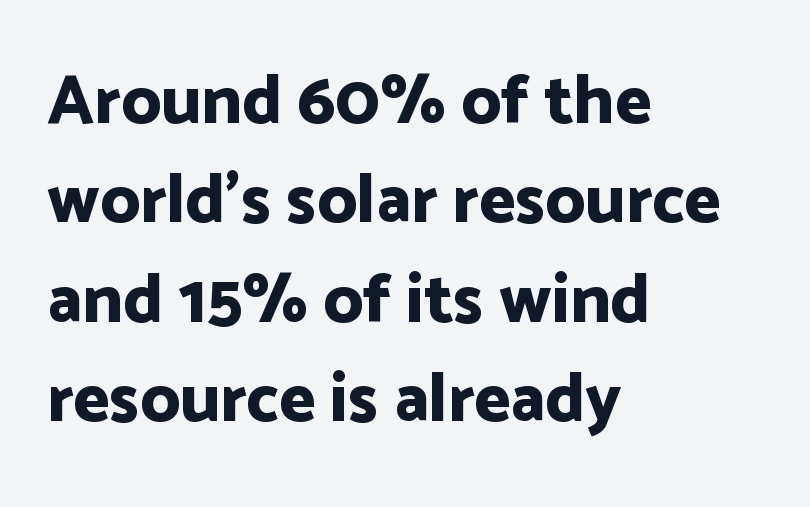
Stroke terminals: plain, sans-serif. The passage shown is typed in a proportional face where columns would drift. The glyphs are unaccompanied by any horizontal stroke below them. This block has exactly the height ordinary leading produces. Posture: straight, roman, zero tilt.
